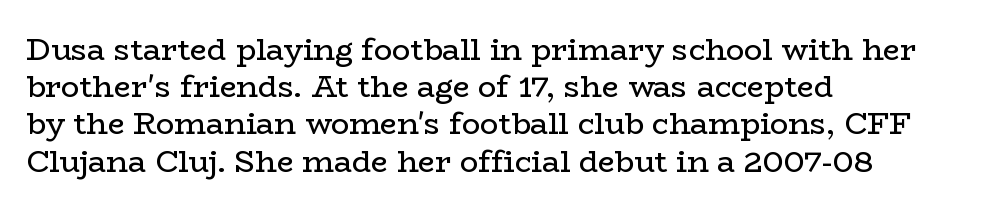
Q: Is the text bold? A: No.
Q: Is the text italic (slanted)? A: No, it is upright.
Q: Is the typeface a serif or a sans-serif typeface? A: Serif.
Q: Is the text underlined? A: No.
Q: How is the paragraph aligned? A: Left-aligned.
Q: Is the spacing between letters normal or unusually wide? A: Normal.
Q: Width (condensed, normal, or wide)? A: Wide.
Q: Stroke contrast? A: Low.
Q: x-height? A: Medium.
Q: Monospaced? A: No.
